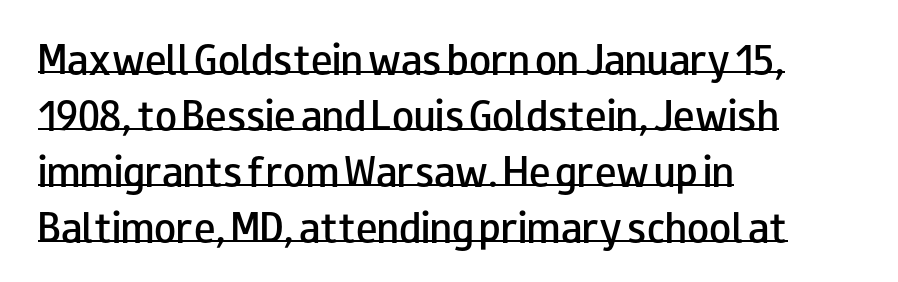
Q: Is the text bold? A: Semi-bold.
Q: Is the text italic (slanted)? A: No, it is upright.
Q: Is the typeface a serif or a sans-serif typeface? A: Sans-serif.
Q: Is the text underlined? A: Yes.
Q: How is the paragraph aligned? A: Left-aligned.
Q: Is the spacing between letters normal or unusually wide? A: Normal.
Q: Is the spacing between lines tight, normal or loose? A: Normal.
Q: Width (condensed, normal, or wide)? A: Wide.
Q: Stroke contrast? A: Low.
Q: x-height? A: Small.
Q: Monospaced? A: No.
